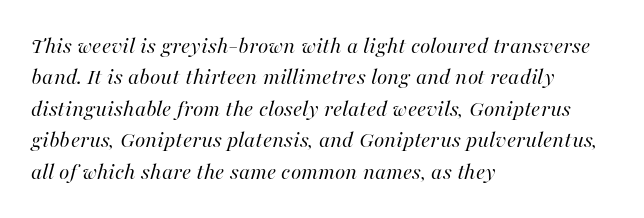
Compared with typical body copy, the letter spacing here is the same. Check under the words: just untouched page. Reading down the column, the eye jumps a familiar distance to each next line. Caption: face not bold, strokes unweighted. Leftover space on each line is placed entirely after the last word. Yep, that's italic — everything's leaning.
